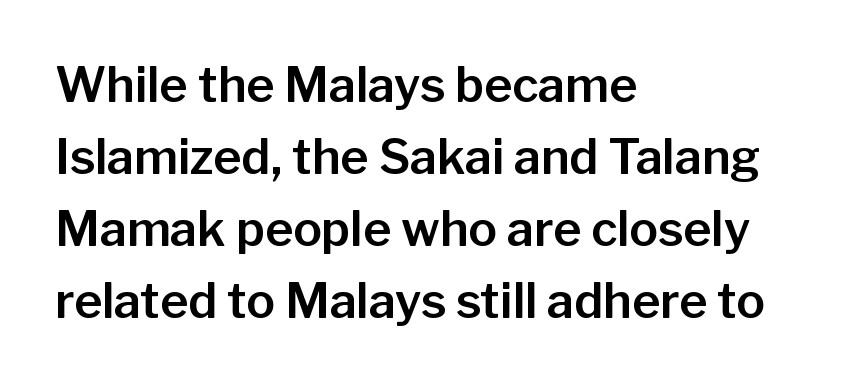
Q: Is the text italic (slanted)? A: No, it is upright.
Q: Is the typeface a serif or a sans-serif typeface? A: Sans-serif.
Q: Is the text underlined? A: No.
Q: How is the paragraph aligned? A: Left-aligned.
Q: Is the spacing between letters normal or unusually wide? A: Normal.
Q: Is the spacing between lines tight, normal or loose? A: Normal.
Q: Width (condensed, normal, or wide)? A: Normal.
Q: Stroke contrast? A: Low.
Q: x-height? A: Medium.
Q: Monospaced? A: No.
